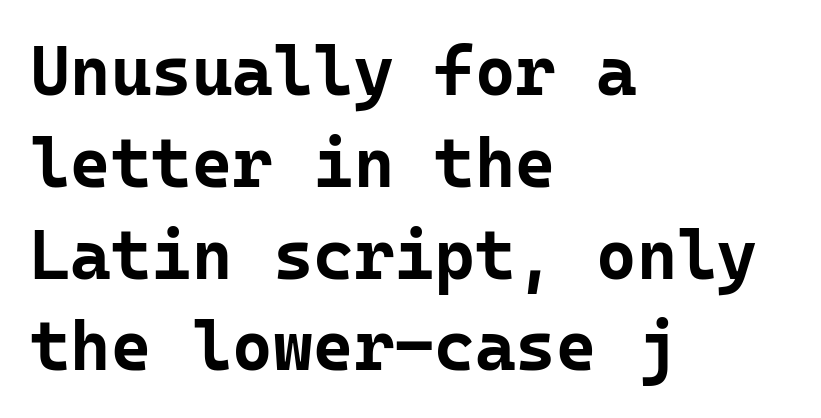
{"serif": "no", "italic": "no", "bold": "yes", "weight": "bold", "width": "normal", "stroke_contrast": "low", "x_height": "medium", "monospaced": "yes", "underline": "no", "align": "left", "line_spacing": "normal", "line_spacing_ratio": 1.33, "letter_spacing": "normal", "letter_spacing_em": 0.0, "glyph_px": 69}
